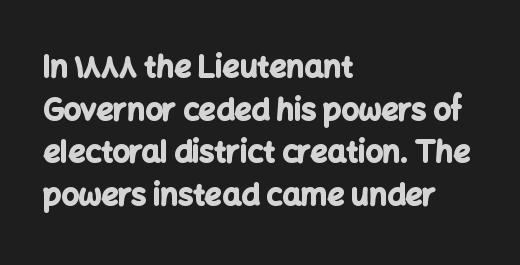
{"serif": "no", "italic": "no", "bold": "yes", "weight": "bold", "width": "normal", "stroke_contrast": "low", "x_height": "medium", "monospaced": "no", "underline": "no", "align": "left", "line_spacing": "normal", "line_spacing_ratio": 1.42, "letter_spacing": "normal", "letter_spacing_em": 0.0, "glyph_px": 30}
